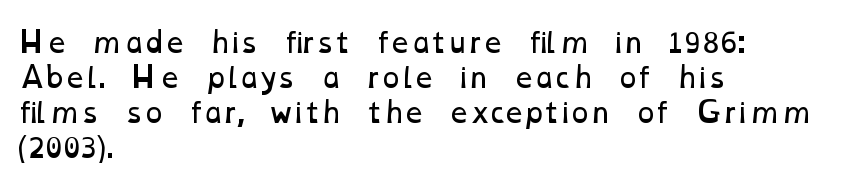
Q: Is the text bold? A: No.
Q: Is the text underlined? A: No.
Q: How is the paragraph aligned? A: Left-aligned.
Q: Is the spacing between letters normal or unusually wide? A: Normal.
Q: Is the spacing between lines tight, normal or loose? A: Normal.
